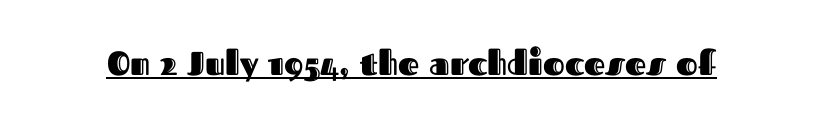
Q: Is the text italic (slanted)? A: No, it is upright.
Q: Is the text underlined? A: Yes.
Q: Is the spacing between letters normal or unusually wide? A: Normal.
Q: Width (condensed, normal, or wide)? A: Normal.
Q: x-height? A: Medium.
Q: Monospaced? A: No.
